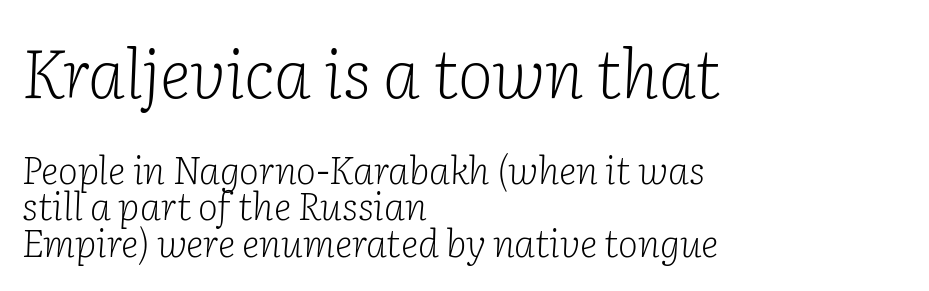
Q: Is the text bold? A: No.
Q: Is the text italic (slanted)? A: Yes, it leans right by about 2 degrees.
Q: Is the typeface a serif or a sans-serif typeface? A: Serif.
Q: Is the text underlined? A: No.
Q: How is the paragraph aligned? A: Left-aligned.
Q: Is the spacing between letters normal or unusually wide? A: Normal.
Q: Is the spacing between lines tight, normal or loose? A: Tight.
Q: Which block of text is set in a larger size, the first (top) or the second (bottom)? A: The first (top) one.
Q: Width (condensed, normal, or wide)? A: Normal.
Q: Stroke contrast? A: Low.
Q: x-height? A: Medium.
Q: Monospaced? A: No.
